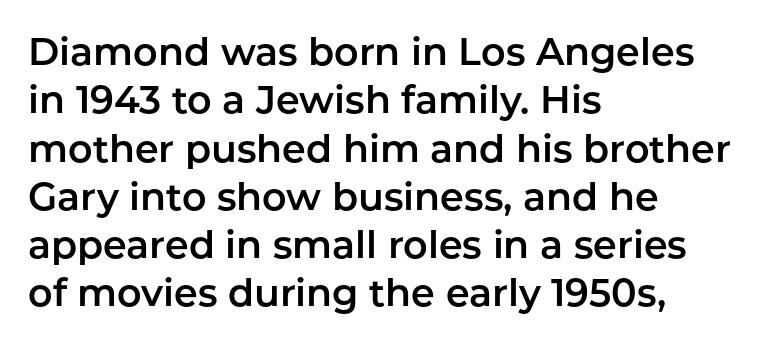
Q: Is the text italic (slanted)? A: No, it is upright.
Q: Is the typeface a serif or a sans-serif typeface? A: Sans-serif.
Q: Is the text underlined? A: No.
Q: How is the paragraph aligned? A: Left-aligned.
Q: Is the spacing between letters normal or unusually wide? A: Normal.
Q: Is the spacing between lines tight, normal or loose? A: Normal.
Q: Width (condensed, normal, or wide)? A: Normal.
Q: Stroke contrast? A: Low.
Q: x-height? A: Medium.
Q: Monospaced? A: No.
